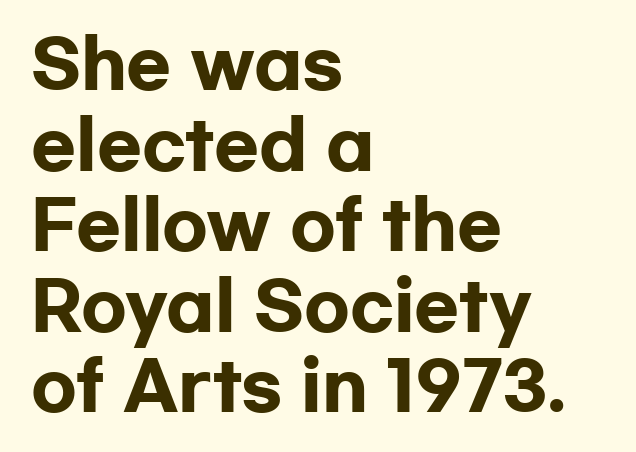
{"serif": "no", "italic": "no", "bold": "yes", "weight": "heavy", "width": "wide", "stroke_contrast": "low", "x_height": "medium", "monospaced": "no", "underline": "no", "align": "left", "line_spacing_ratio": 1.22, "letter_spacing": "normal", "letter_spacing_em": 0.0, "glyph_px": 66}
